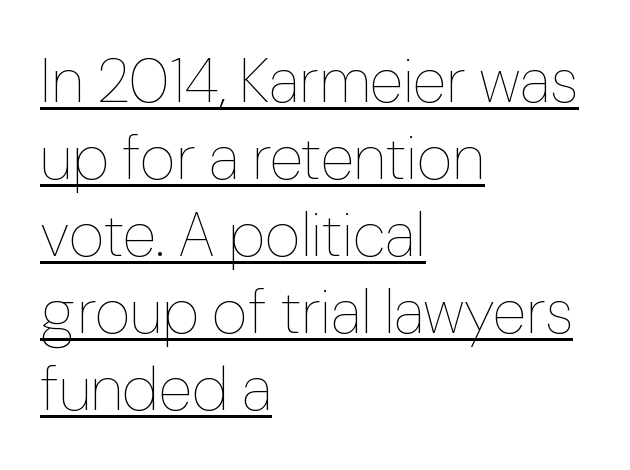
Q: Is the text bold? A: No.
Q: Is the text italic (slanted)? A: No, it is upright.
Q: Is the text underlined? A: Yes.
Q: How is the paragraph aligned? A: Left-aligned.
Q: Is the spacing between letters normal or unusually wide? A: Normal.
Q: Width (condensed, normal, or wide)? A: Normal.
Q: Stroke contrast? A: Low.
Q: x-height? A: Medium.
Q: Monospaced? A: No.
